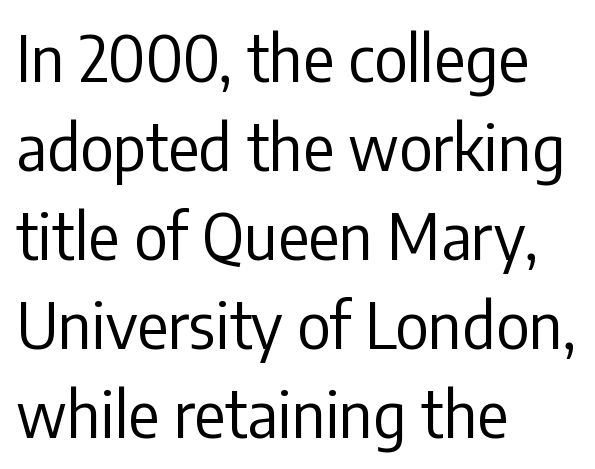
The type is set solid horizontally, with unmodified tracking. Horizontal bands of white between lines are of average thickness. Every stem runs plumb, perpendicular to the baseline. Descender tails drop into unmarked territory.
